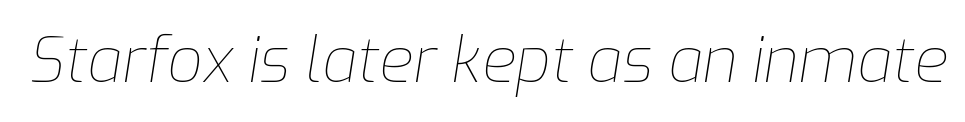
Q: Is the text bold? A: No.
Q: Is the text italic (slanted)? A: Yes, it leans right by about 9 degrees.
Q: Is the text underlined? A: No.
Q: Is the spacing between letters normal or unusually wide? A: Normal.
Q: Width (condensed, normal, or wide)? A: Normal.
Q: Stroke contrast? A: Low.
Q: x-height? A: Medium.
Q: Monospaced? A: No.
